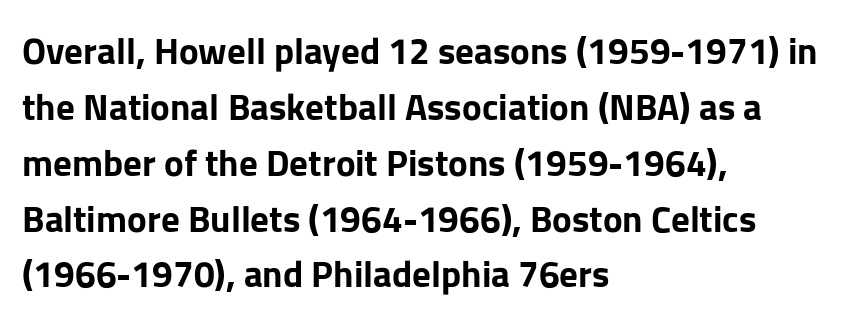
{"serif": "no", "italic": "no", "bold": "yes", "weight": "bold", "width": "normal", "stroke_contrast": "low", "x_height": "medium", "monospaced": "no", "underline": "no", "align": "left", "line_spacing": "normal", "line_spacing_ratio": 1.51, "letter_spacing": "normal", "letter_spacing_em": 0.0, "glyph_px": 37}
